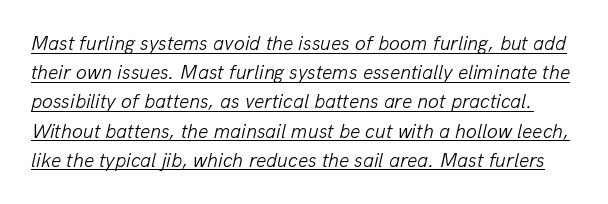
The image shows 20 px text type, italic (leaning right); set normal line spacing (1.46x), normal letter spacing, underlined.
